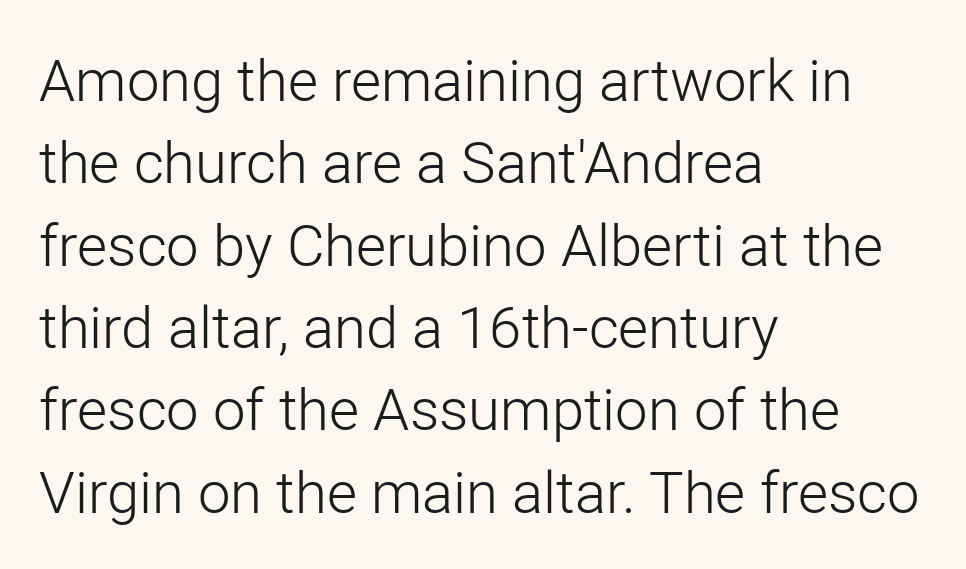
Q: Is the text bold? A: No.
Q: Is the text italic (slanted)? A: No, it is upright.
Q: Is the typeface a serif or a sans-serif typeface? A: Sans-serif.
Q: Is the text underlined? A: No.
Q: How is the paragraph aligned? A: Left-aligned.
Q: Is the spacing between letters normal or unusually wide? A: Normal.
Q: Is the spacing between lines tight, normal or loose? A: Normal.
Q: Width (condensed, normal, or wide)? A: Normal.
Q: Stroke contrast? A: Low.
Q: x-height? A: Medium.
Q: Monospaced? A: No.
